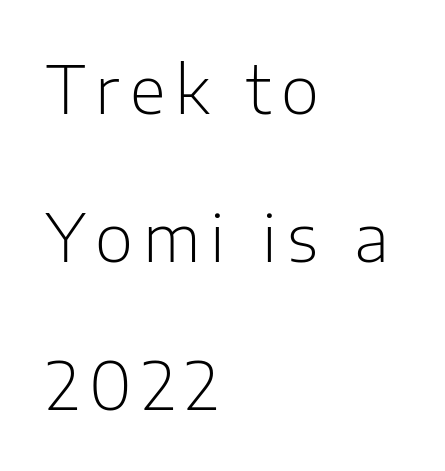
Q: Is the text bold? A: No.
Q: Is the text italic (slanted)? A: No, it is upright.
Q: Is the typeface a serif or a sans-serif typeface? A: Sans-serif.
Q: Is the text underlined? A: No.
Q: How is the paragraph aligned? A: Left-aligned.
Q: Is the spacing between lines tight, normal or loose? A: Loose.
Q: Width (condensed, normal, or wide)? A: Normal.
Q: Stroke contrast? A: Low.
Q: x-height? A: Medium.
Q: Monospaced? A: No.
